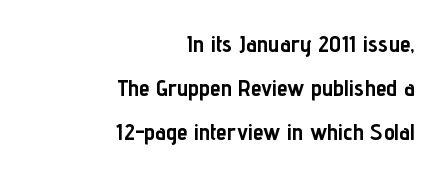
It's the straight-up-and-down kind of type. Nobody touched the tracking dial on this one. The strip under each line holds only bare page. Students, this is bold: see how much ink each stroke carries. Compared with a flush-left layout, this one pins lines to the opposite, right side.
